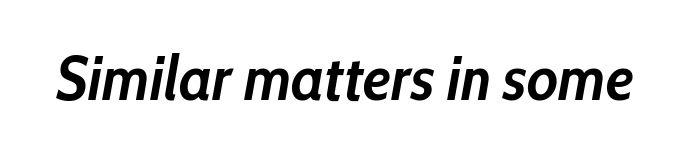
The image shows 62 px semibold, condensed type, italic (leaning right); set normal letter spacing, not underlined; low stroke contrast and a medium x-height.
